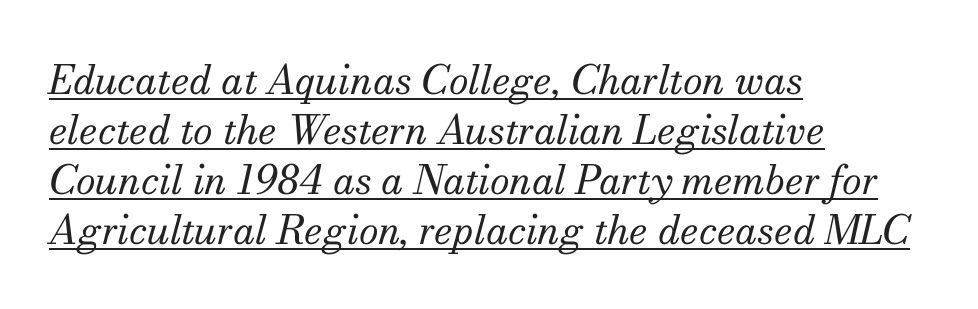
The image shows 40 px regular-weight serif type, italic (leaning right); set left-aligned, normal line spacing (1.25x), normal letter spacing, underlined; medium stroke contrast and a small x-height.
